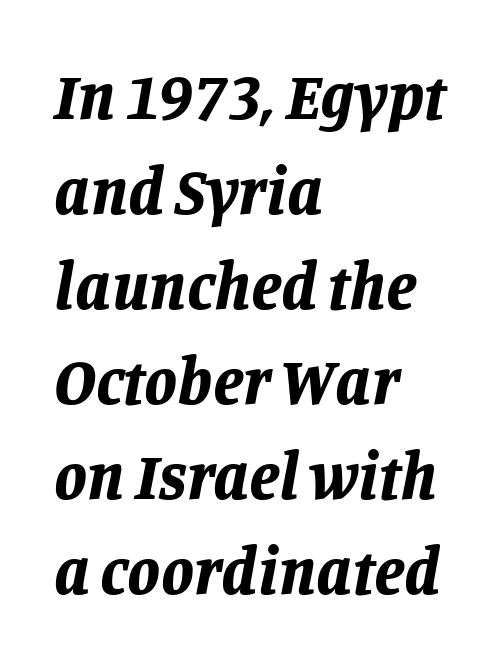
Q: Is the text bold? A: Yes.
Q: Is the text italic (slanted)? A: Yes, it leans right by about 11 degrees.
Q: Is the text underlined? A: No.
Q: How is the paragraph aligned? A: Left-aligned.
Q: Is the spacing between letters normal or unusually wide? A: Normal.
Q: Is the spacing between lines tight, normal or loose? A: Normal.
Q: Width (condensed, normal, or wide)? A: Normal.
Q: Stroke contrast? A: Low.
Q: x-height? A: Large.
Q: Monospaced? A: No.
